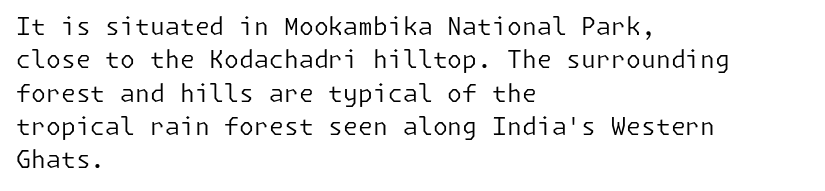
The image shows 24 px text type, upright; set left-aligned, normal line spacing (1.39x), normal letter spacing, not underlined.
